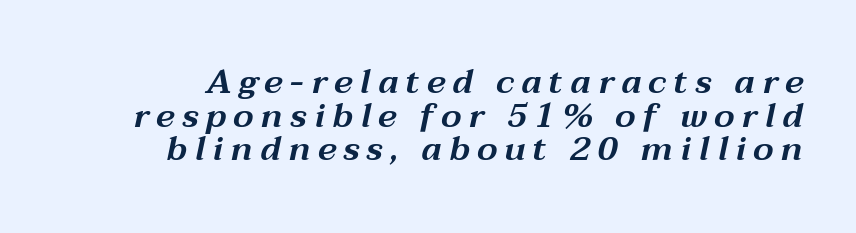
This sample uses an oblique cut, with every glyph tilted off the vertical. The tracking jumps out immediately: characters are airy and widely separated. Glance below the letters and you will spot only blank space. Interline gaps are noticeably narrow in this sample. Proportional: the letters do not fall into vertical columns. Each line ends at the same right margin while the left side varies.
